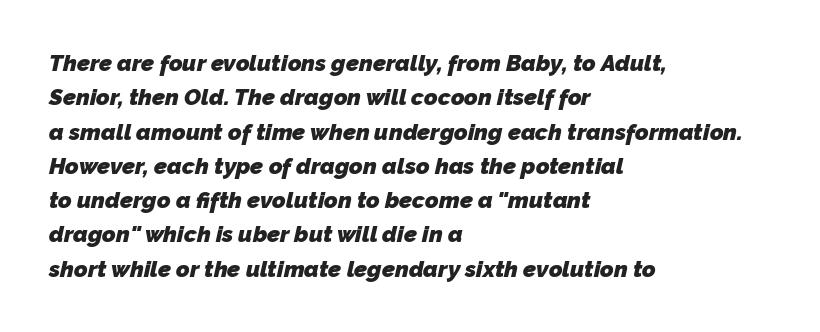
Spacing between characters is what you'd get straight out of the box. This sample is left-justified, so line endings fall wherever the words run out. Honestly, there is no underline to notice here at all. This is heavy type, rendered in bold. Line spacing here is normal.
